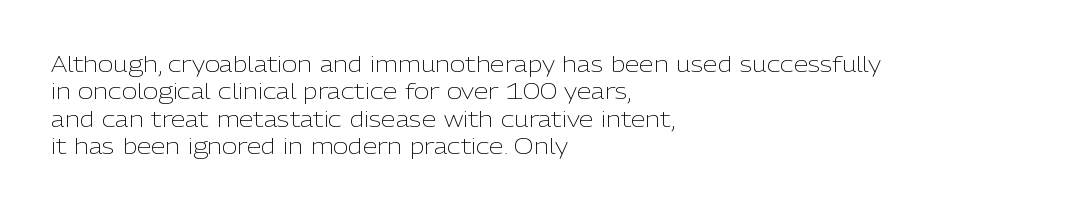
Reading down the block, your eye returns to a fixed left position each line. The weight tops out at a normal text grade. Interline gaps are of average width in this sample. The letters sit at their default tracking, neither squeezed nor spread.
